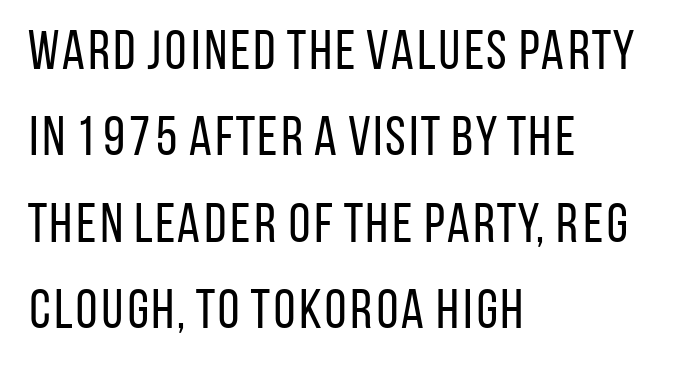
The foot of each line stays bare and open. Each word holds together tightly as a unit, with standard inter-letter gaps. Look at the bottom of the vertical strokes: they stop flat, with no serifs. Varying glyph widths throughout — classic text-font behaviour. Heaviness? Minimal to ordinary, like unemphasized prose.
